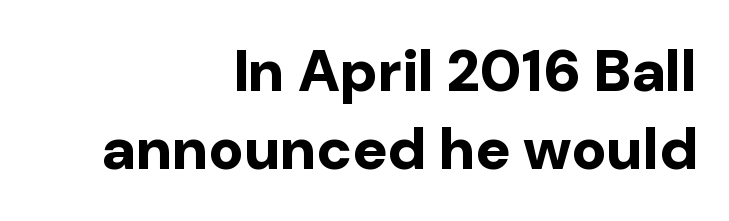
The image shows 59 px bold sans-serif type, upright; set right-aligned, normal line spacing (1.33x), normal letter spacing, not underlined; low stroke contrast and a medium x-height.
